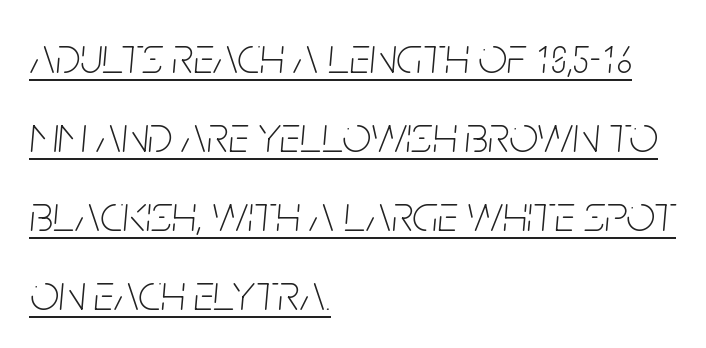
{"italic": "yes", "lean": "right", "slant_degrees": 5, "bold": "no", "weight": "thin", "width": "condensed", "stroke_contrast": "low", "x_height": "large", "monospaced": "no", "underline": "yes", "align": "left", "line_spacing": "normal", "line_spacing_ratio": 1.55, "letter_spacing": "normal", "letter_spacing_em": 0.0, "glyph_px": 51}
